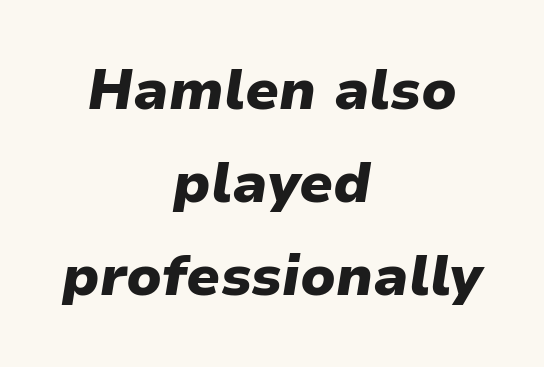
Q: Is the text bold? A: Yes.
Q: Is the text italic (slanted)? A: Yes, it leans right by about 9 degrees.
Q: Is the text underlined? A: No.
Q: How is the paragraph aligned? A: Centered.
Q: Is the spacing between letters normal or unusually wide? A: Normal.
Q: Is the spacing between lines tight, normal or loose? A: Normal.
Q: Width (condensed, normal, or wide)? A: Normal.
Q: Stroke contrast? A: Low.
Q: x-height? A: Medium.
Q: Monospaced? A: No.
